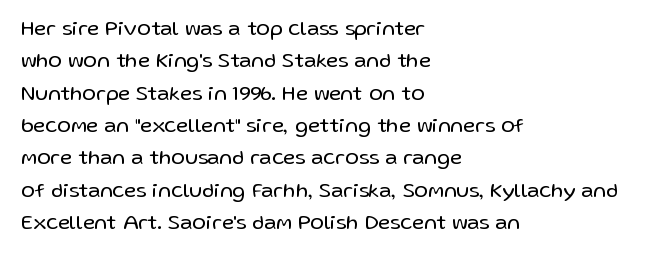
Q: Is the text bold? A: No.
Q: Is the text italic (slanted)? A: No, it is upright.
Q: Is the text underlined? A: No.
Q: How is the paragraph aligned? A: Left-aligned.
Q: Is the spacing between letters normal or unusually wide? A: Normal.
Q: Is the spacing between lines tight, normal or loose? A: Normal.
